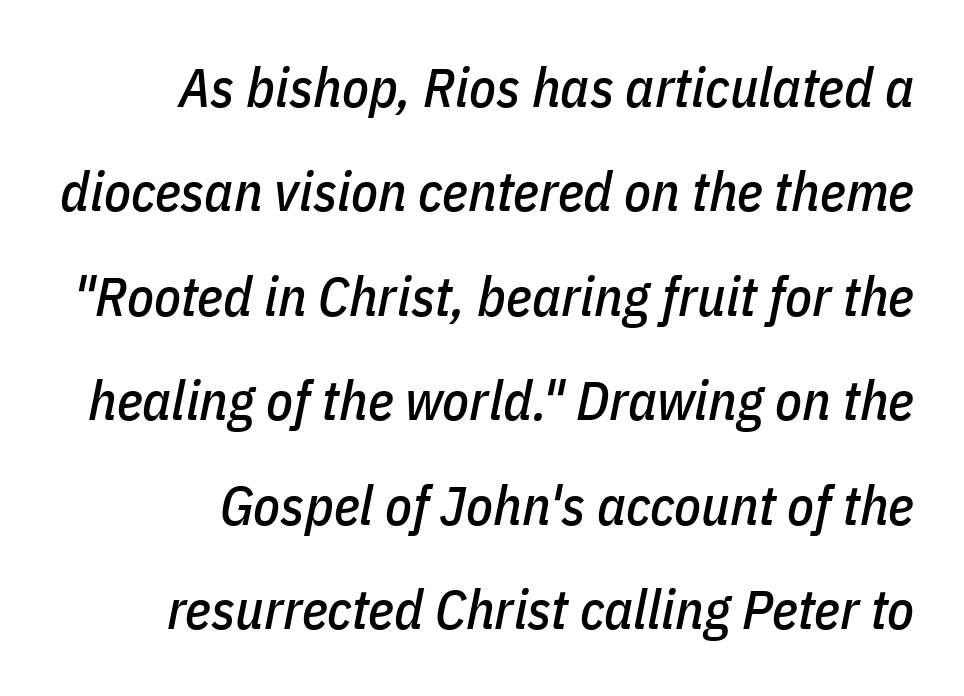
Each word holds together tightly as a unit, with standard inter-letter gaps. Type without underlining. The font's italic variant was chosen for this text. One glance says open: line gaps are wider than usual. Think of a printed novel: that variable character pitch is what you see here.
